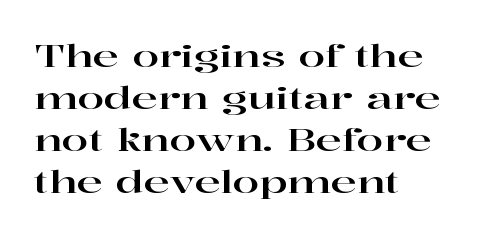
{"serif": "yes", "italic": "no", "width": "wide", "stroke_contrast": "high", "x_height": "medium", "monospaced": "no", "underline": "no", "align": "left", "line_spacing": "normal", "line_spacing_ratio": 1.36, "letter_spacing": "normal", "letter_spacing_em": 0.0, "glyph_px": 31}
